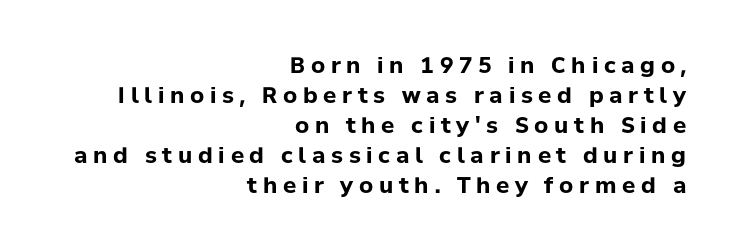
{"italic": "no", "bold": "yes", "underline": "no", "align": "right", "line_spacing": "normal", "line_spacing_ratio": 1.36, "letter_spacing": "wide", "letter_spacing_em": 0.26, "glyph_px": 22}
